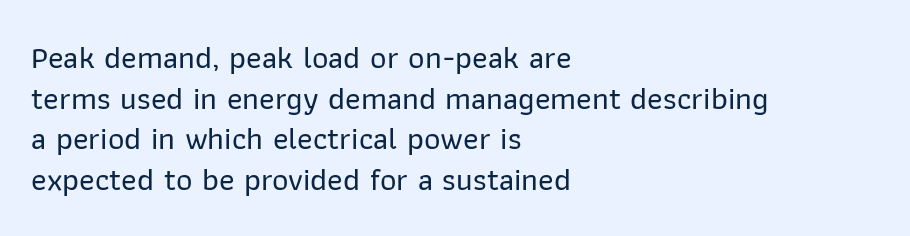
Type without underlining. Does extra space separate the letters? No, they use regular spacing. How would I describe the line gaps? Plain and ordinary. The passage shown is typeset with a sans-serif family. Do the characters align in a grid? No, the font is proportional. Is the block centered? No — it sits flush against the left margin.
